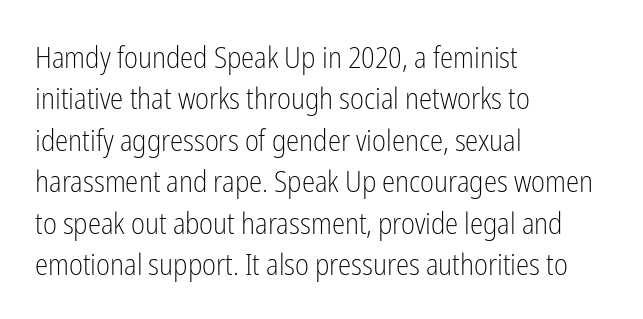
Q: Is the text bold? A: No.
Q: Is the text italic (slanted)? A: No, it is upright.
Q: Is the typeface a serif or a sans-serif typeface? A: Sans-serif.
Q: Is the text underlined? A: No.
Q: How is the paragraph aligned? A: Left-aligned.
Q: Is the spacing between letters normal or unusually wide? A: Normal.
Q: Is the spacing between lines tight, normal or loose? A: Normal.
Q: Width (condensed, normal, or wide)? A: Condensed.
Q: Stroke contrast? A: Low.
Q: x-height? A: Medium.
Q: Monospaced? A: No.
